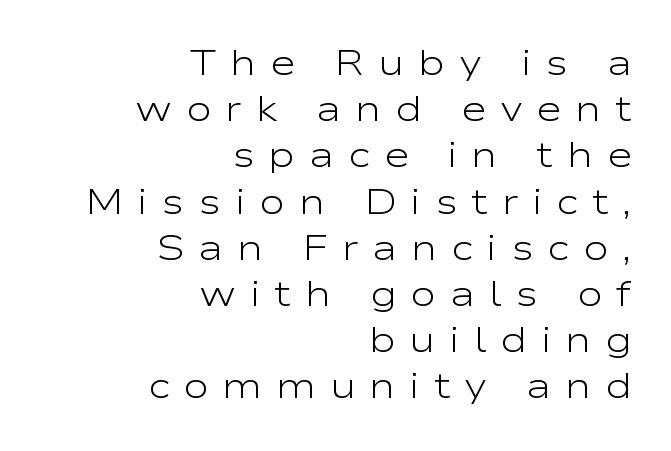
{"serif": "no", "italic": "no", "bold": "no", "weight": "light", "width": "wide", "stroke_contrast": "low", "x_height": "medium", "monospaced": "no", "underline": "no", "align": "right", "line_spacing": "normal", "line_spacing_ratio": 1.32, "letter_spacing": "wide", "letter_spacing_em": 0.39, "glyph_px": 35}
